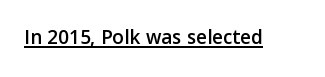
{"italic": "no", "underline": "yes", "letter_spacing": "normal", "letter_spacing_em": 0.0, "glyph_px": 21}
